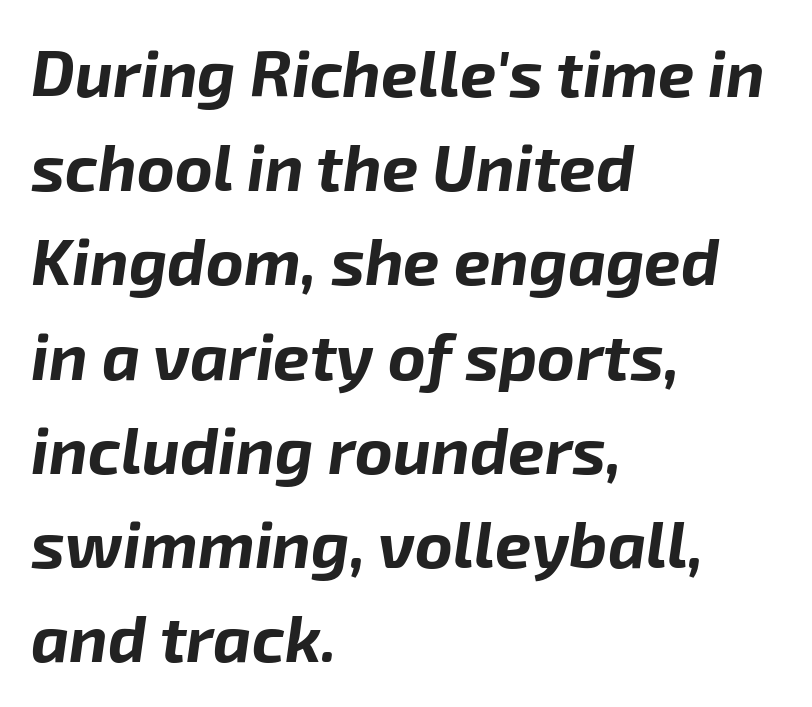
The setting favours the left margin, as ordinary paragraphs usually do. These words are printed bold, with thick strokes throughout. Between one letter and the next there's only the usual sliver of space. Type without underlining. Posture: slanted.
